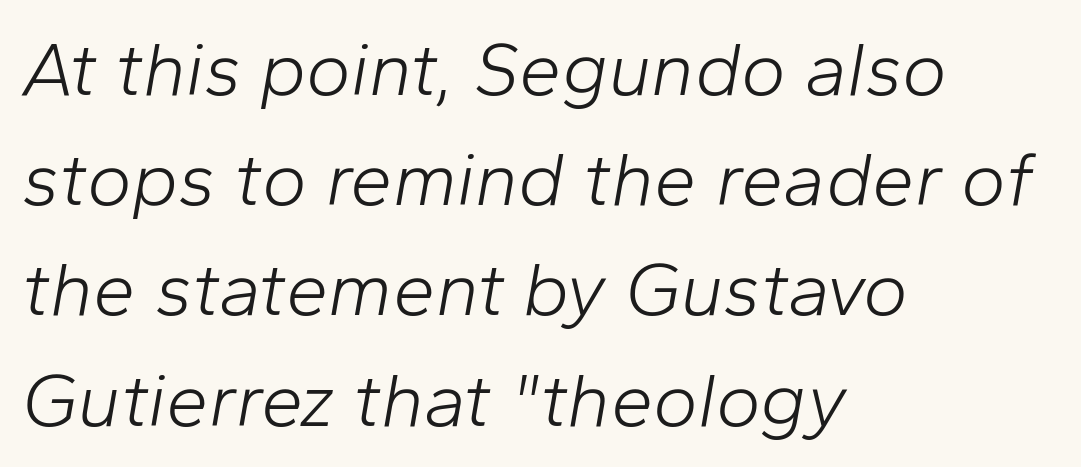
Q: Is the text bold? A: No.
Q: Is the text italic (slanted)? A: Yes, it leans right by about 10 degrees.
Q: Is the text underlined? A: No.
Q: How is the paragraph aligned? A: Left-aligned.
Q: Is the spacing between letters normal or unusually wide? A: Normal.
Q: Is the spacing between lines tight, normal or loose? A: Normal.
Q: Width (condensed, normal, or wide)? A: Normal.
Q: Stroke contrast? A: Low.
Q: x-height? A: Medium.
Q: Monospaced? A: No.
